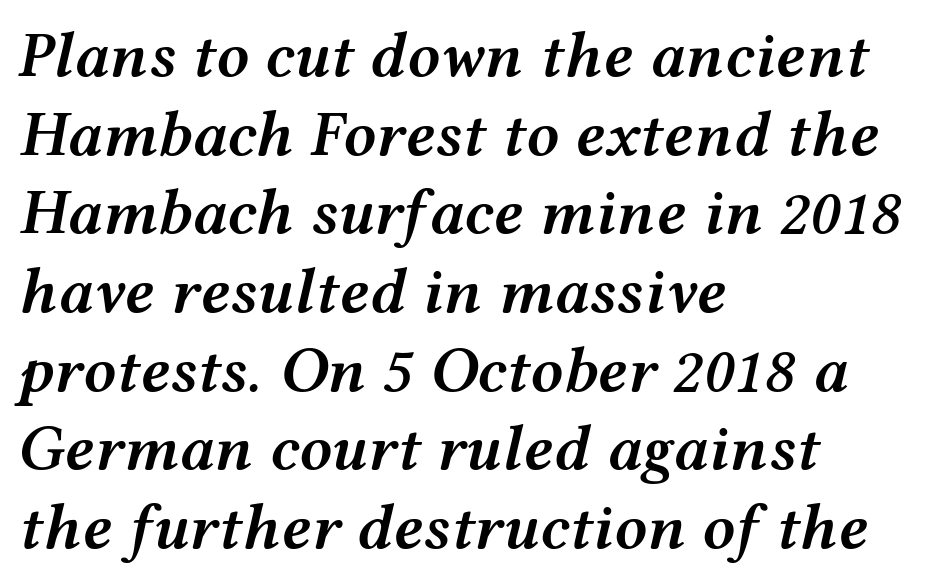
Q: Is the text bold? A: Semi-bold.
Q: Is the text italic (slanted)? A: Yes, it leans right by about 12 degrees.
Q: Is the text underlined? A: No.
Q: How is the paragraph aligned? A: Left-aligned.
Q: Is the spacing between letters normal or unusually wide? A: Normal.
Q: Width (condensed, normal, or wide)? A: Wide.
Q: Stroke contrast? A: Medium.
Q: x-height? A: Medium.
Q: Monospaced? A: No.
